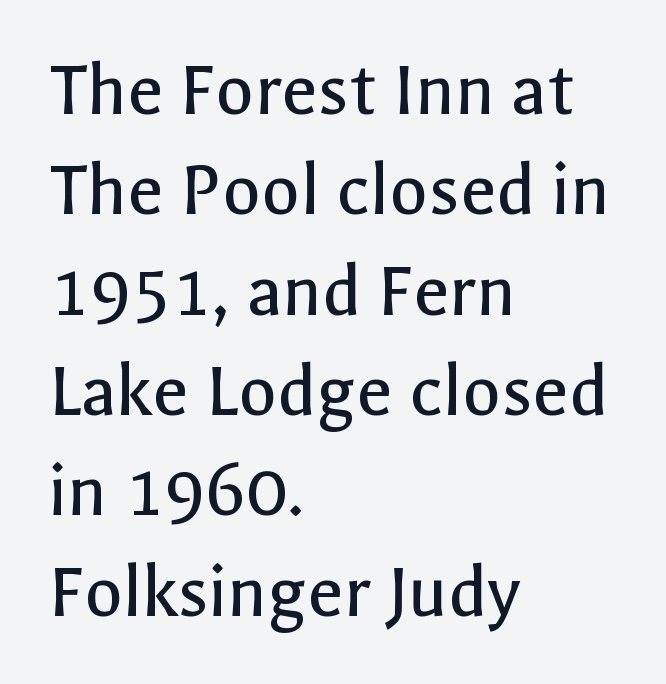
The image shows 79 px regular-weight sans-serif type, upright; set left-aligned, normal line spacing (1.27x), normal letter spacing, not underlined; a medium x-height.
